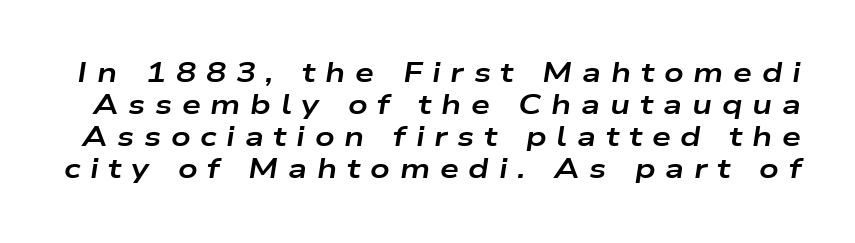
Short note: letters widely spaced. Glance below the letters and you will spot only blank space. In terms of posture, this sample is oblique. Is the type bold? Yes — the strokes are clearly thick and heavy.
